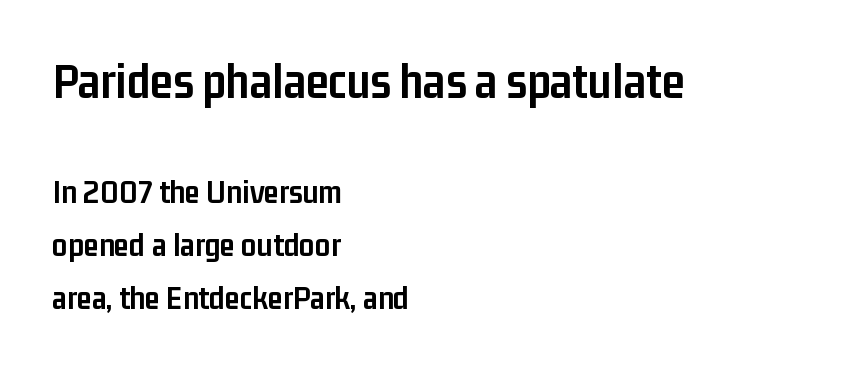
The image shows 51 px semibold, condensed sans-serif type, upright; set left-aligned, normal line spacing (1.56x), normal letter spacing, not underlined; the first (top) block is 1.5x larger; low stroke contrast and a medium x-height.
